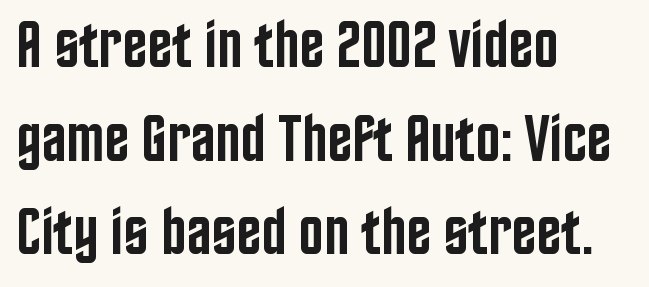
{"serif": "no", "italic": "no", "bold": "semi", "weight": "semibold", "width": "condensed", "stroke_contrast": "low", "x_height": "large", "monospaced": "no", "underline": "no", "align": "left", "line_spacing": "normal", "line_spacing_ratio": 1.42, "letter_spacing": "normal", "letter_spacing_em": 0.0, "glyph_px": 66}
